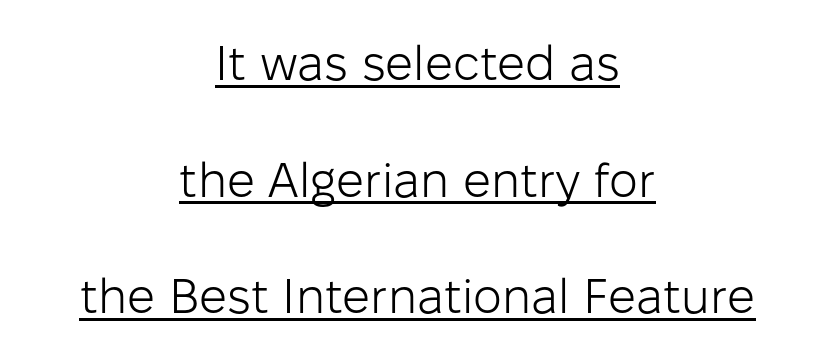
{"serif": "no", "italic": "no", "bold": "no", "weight": "light", "width": "normal", "stroke_contrast": "low", "x_height": "medium", "monospaced": "no", "underline": "yes", "align": "center", "line_spacing": "loose", "line_spacing_ratio": 2.38, "letter_spacing": "normal", "letter_spacing_em": 0.0, "glyph_px": 49}
